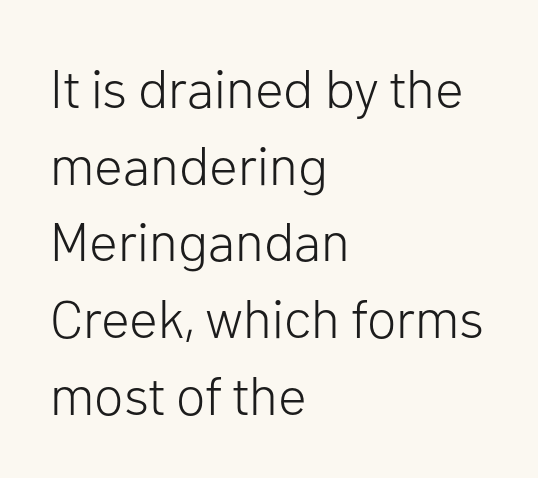
The image shows 54 px light sans-serif type, upright; set left-aligned, normal line spacing (1.42x), normal letter spacing, not underlined; low stroke contrast and a medium x-height.
